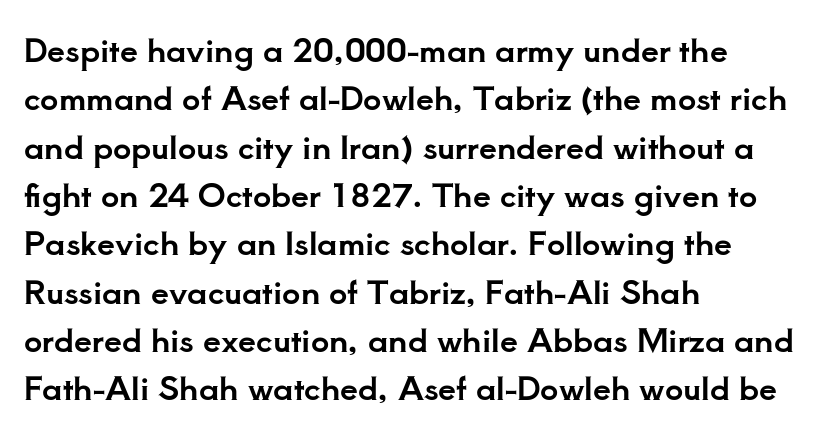
The image shows 32 px serif type, upright; set left-aligned, normal line spacing (1.51x), normal letter spacing, not underlined; low stroke contrast and a small x-height.
